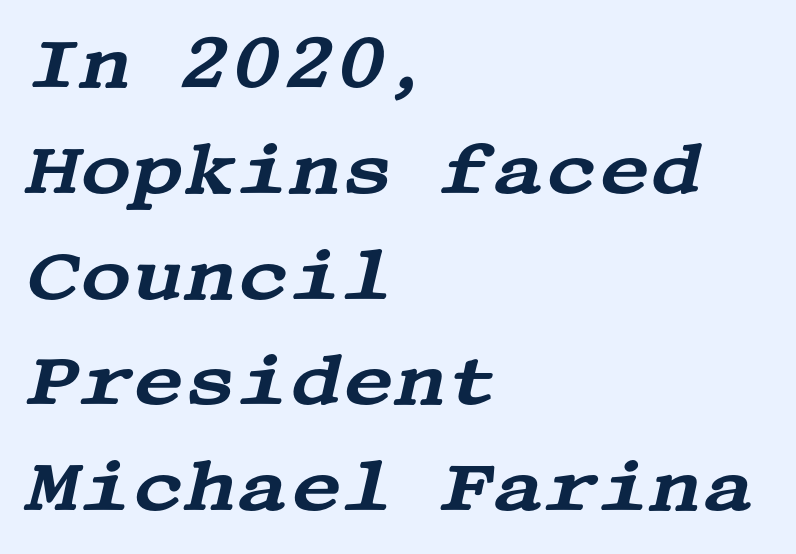
{"serif": "yes", "italic": "yes", "lean": "right", "slant_degrees": 13, "width": "wide", "stroke_contrast": "medium", "x_height": "large", "underline": "no", "align": "left", "line_spacing": "normal", "line_spacing_ratio": 1.49, "letter_spacing": "normal", "letter_spacing_em": 0.0, "glyph_px": 71}
